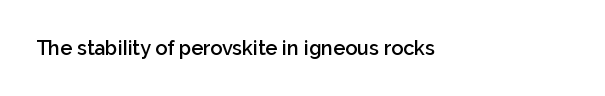
Strokes here are thickened, but only to semibold level. The string is rendered with underlining switched off. Is the block centered? No — it sits flush against the left margin. Compared with typical body copy, the letter spacing here is the same. Tall strokes in this sample are plumb rather than angled.
